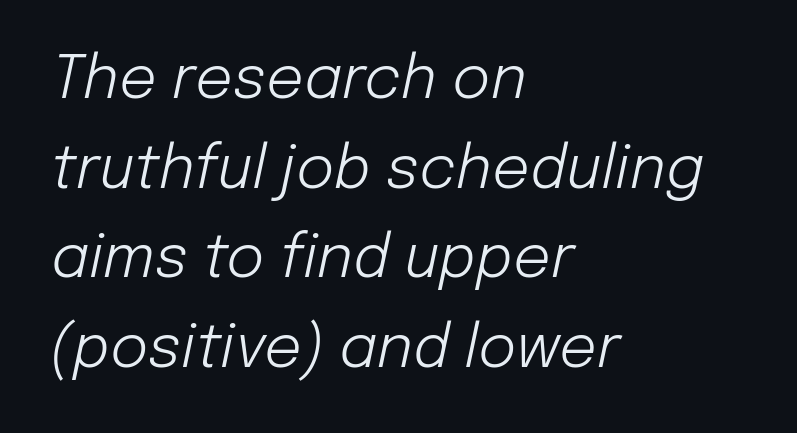
The lettering tilts uniformly, giving the passage an italic look. Is this a fixed-width face? No — the glyphs have proportional, varying widths. The passage is arranged the way most books set body copy — flush left. Type without underlining. You could call the tracking neutral — neither tight nor loose. How would I describe the line gaps? Plain and ordinary.
